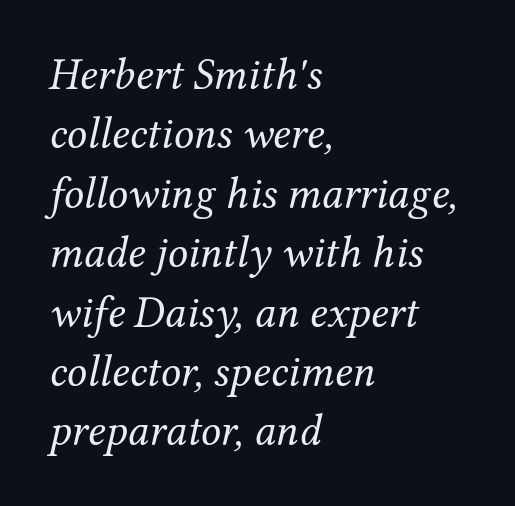
{"serif": "yes", "italic": "yes", "lean": "right", "slant_degrees": 12, "bold": "no", "weight": "regular", "width": "normal", "stroke_contrast": "medium", "x_height": "medium", "monospaced": "no", "underline": "no", "align": "left", "line_spacing": "normal", "line_spacing_ratio": 1.32, "letter_spacing": "normal", "letter_spacing_em": 0.0, "glyph_px": 45}
